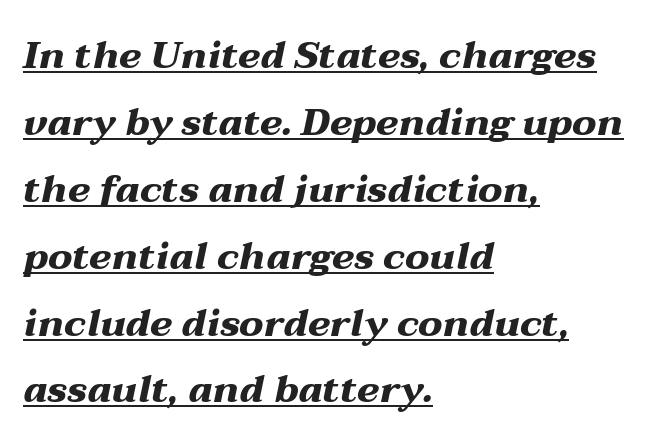
{"italic": "yes", "lean": "right", "slant_degrees": 12, "bold": "yes", "weight": "heavy", "width": "wide", "stroke_contrast": "medium", "x_height": "medium", "monospaced": "no", "underline": "yes", "align": "left", "line_spacing_ratio": 1.76, "letter_spacing": "normal", "letter_spacing_em": 0.0, "glyph_px": 38}
